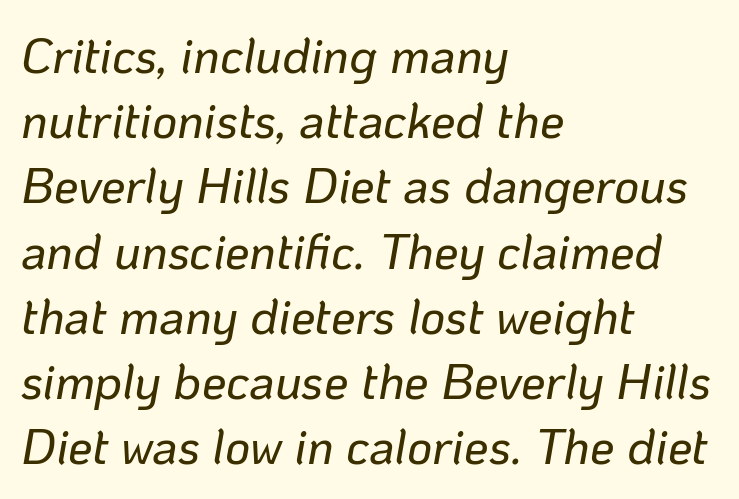
Q: Is the text italic (slanted)? A: Yes, it leans right by about 10 degrees.
Q: Is the text underlined? A: No.
Q: How is the paragraph aligned? A: Left-aligned.
Q: Is the spacing between letters normal or unusually wide? A: Normal.
Q: Is the spacing between lines tight, normal or loose? A: Normal.
Q: Width (condensed, normal, or wide)? A: Normal.
Q: Stroke contrast? A: Low.
Q: x-height? A: Medium.
Q: Monospaced? A: No.
